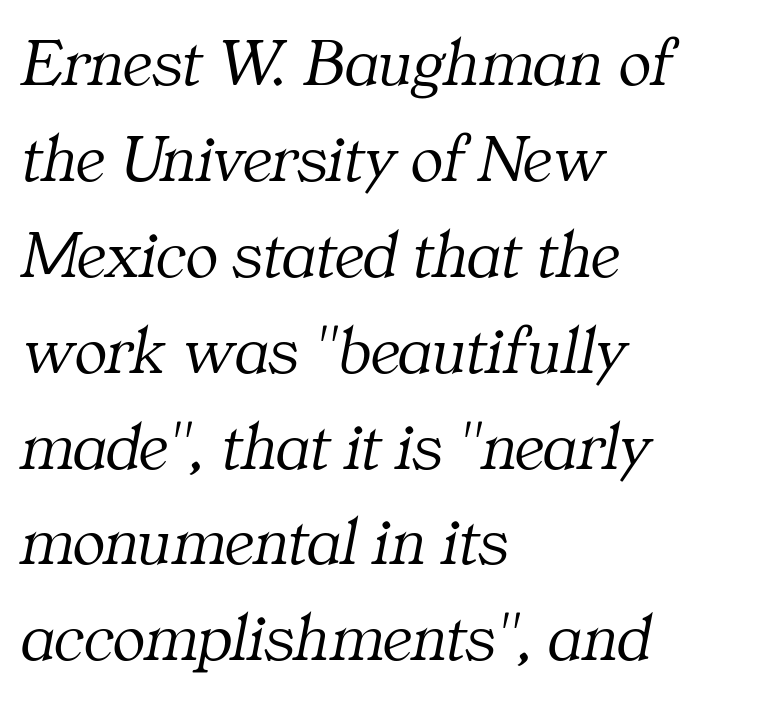
{"serif": "yes", "italic": "yes", "lean": "right", "slant_degrees": 11, "bold": "no", "weight": "light", "width": "normal", "stroke_contrast": "medium", "x_height": "medium", "monospaced": "no", "underline": "no", "align": "left", "line_spacing": "normal", "line_spacing_ratio": 1.41, "letter_spacing": "normal", "letter_spacing_em": 0.0, "glyph_px": 68}
